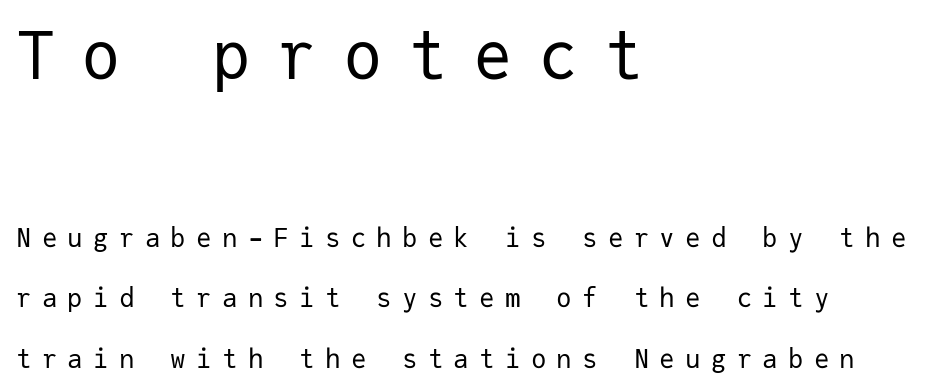
Q: Is the text bold? A: No.
Q: Is the text italic (slanted)? A: No, it is upright.
Q: Is the typeface a serif or a sans-serif typeface? A: Sans-serif.
Q: Is the text underlined? A: No.
Q: How is the paragraph aligned? A: Left-aligned.
Q: Is the spacing between letters normal or unusually wide? A: Unusually wide.
Q: Is the spacing between lines tight, normal or loose? A: Loose.
Q: Which block of text is set in a larger size, the first (top) or the second (bottom)? A: The first (top) one.
Q: Width (condensed, normal, or wide)? A: Normal.
Q: Stroke contrast? A: Low.
Q: x-height? A: Medium.
Q: Monospaced? A: Yes.
